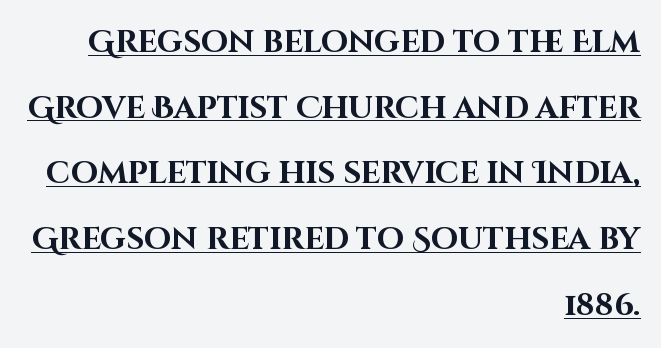
{"serif": "no", "italic": "no", "bold": "yes", "weight": "bold", "width": "normal", "stroke_contrast": "high", "x_height": "large", "monospaced": "no", "underline": "yes", "align": "right", "line_spacing": "loose", "line_spacing_ratio": 2.12, "letter_spacing": "normal", "letter_spacing_em": 0.0, "glyph_px": 31}
